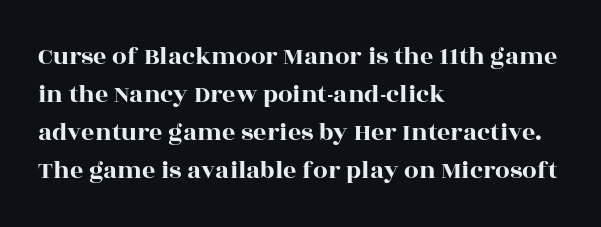
{"italic": "no", "underline": "no", "align": "left", "line_spacing": "normal", "line_spacing_ratio": 1.46, "letter_spacing": "normal", "letter_spacing_em": 0.0, "glyph_px": 26}
